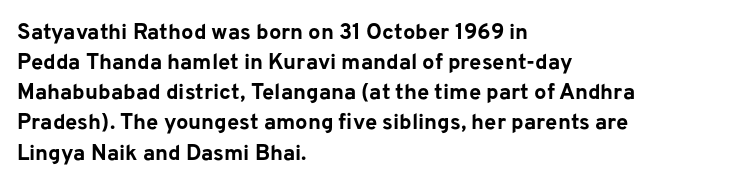
The paragraph shown leans on its left margin. This block has exactly the height ordinary leading produces. Italic: no, the glyphs are upright roman. The baseline area is clear.
